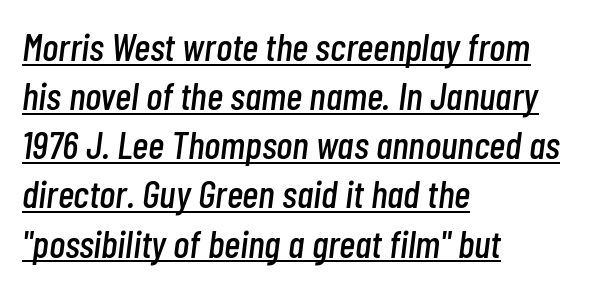
The image shows 39 px condensed type, italic (leaning right); set left-aligned, normal line spacing (1.26x), normal letter spacing, underlined; low stroke contrast and a medium x-height.
